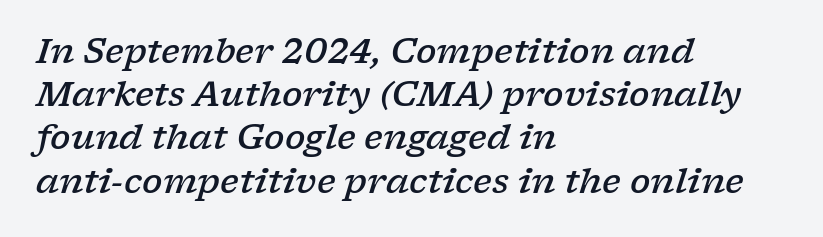
Do the characters align in a grid? No, the font is proportional. The setting favours the left margin, as ordinary paragraphs usually do. The space directly below the letters is spotless. Every character sits at an angle, as italics do. Typographically, this falls in the serif category. This rendering leaves character spacing at its baseline value.
